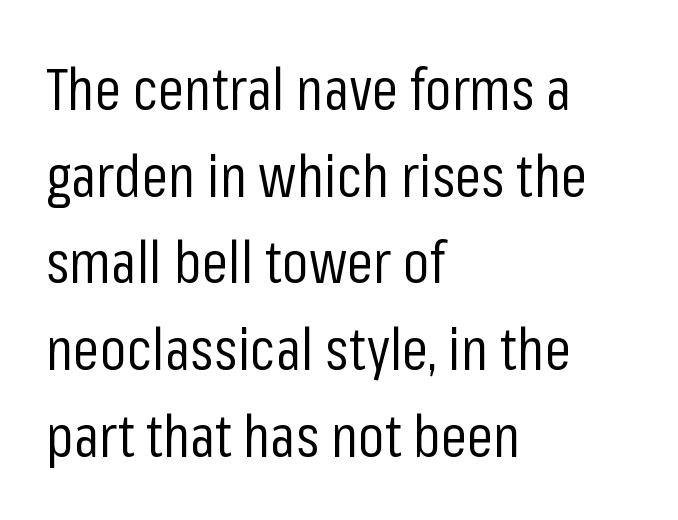
Q: Is the text bold? A: No.
Q: Is the text italic (slanted)? A: No, it is upright.
Q: Is the typeface a serif or a sans-serif typeface? A: Sans-serif.
Q: Is the text underlined? A: No.
Q: How is the paragraph aligned? A: Left-aligned.
Q: Is the spacing between letters normal or unusually wide? A: Normal.
Q: Is the spacing between lines tight, normal or loose? A: Normal.
Q: Width (condensed, normal, or wide)? A: Condensed.
Q: Stroke contrast? A: Low.
Q: x-height? A: Medium.
Q: Monospaced? A: No.
